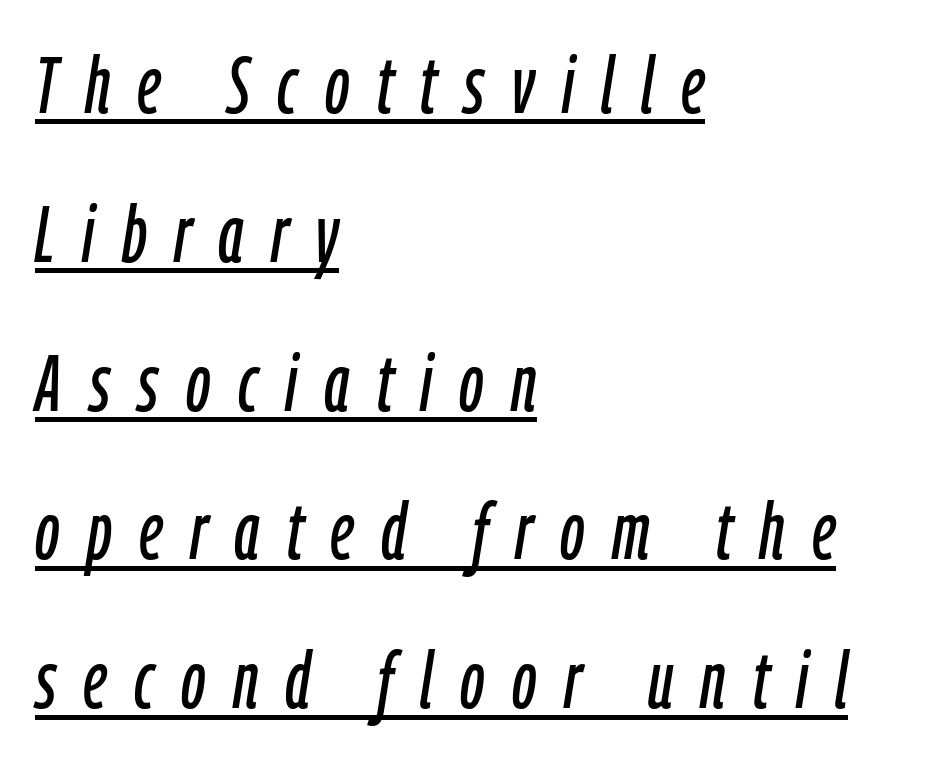
The image shows 80 px condensed type, italic (leaning right); set left-aligned, line spacing 1.86x, unusually wide letter spacing (+0.34 em), underlined; low stroke contrast and a medium x-height.
